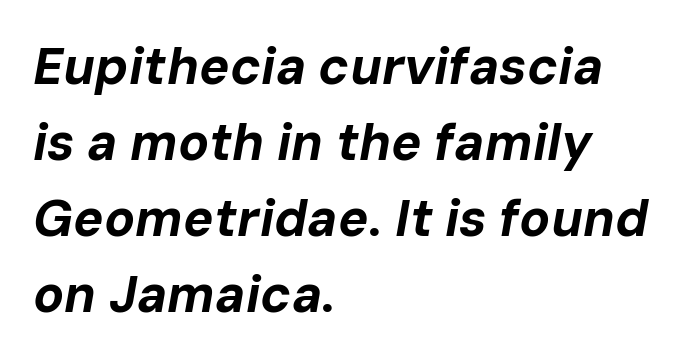
Q: Is the text bold? A: Yes.
Q: Is the text italic (slanted)? A: Yes, it leans right by about 10 degrees.
Q: Is the text underlined? A: No.
Q: How is the paragraph aligned? A: Left-aligned.
Q: Is the spacing between letters normal or unusually wide? A: Normal.
Q: Is the spacing between lines tight, normal or loose? A: Normal.
Q: Width (condensed, normal, or wide)? A: Normal.
Q: Stroke contrast? A: Low.
Q: x-height? A: Medium.
Q: Monospaced? A: No.
